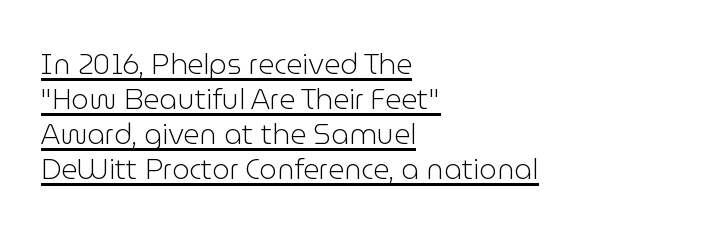
Inter-character spacing is left at the font's built-in metrics. Each letter keeps its own natural width here, so spacing adapts to shape. The typesetter chose a ragged-right arrangement here. Is there much room between lines? A standard amount, neither cramped nor airy.
